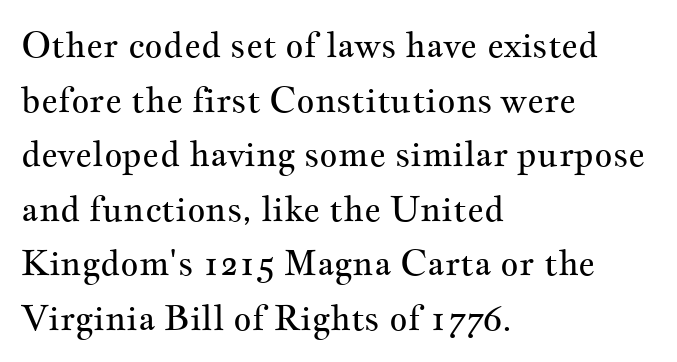
The image shows 35 px regular-weight, wide serif type, upright; set left-aligned, normal line spacing (1.56x), normal letter spacing, not underlined; medium stroke contrast and a small x-height.
